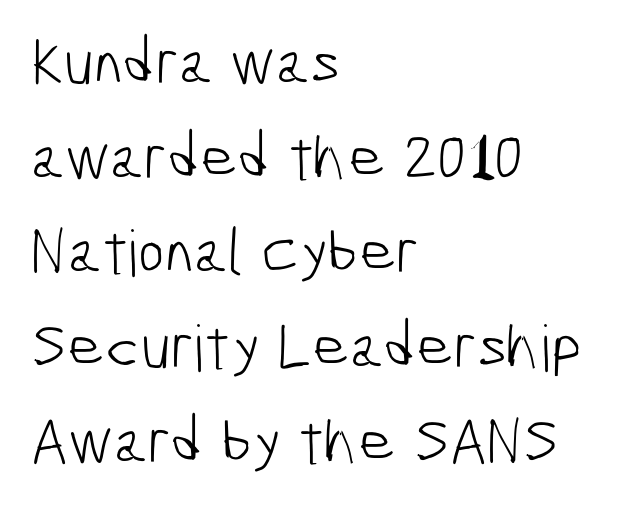
Q: Is the text bold? A: No.
Q: Is the typeface a serif or a sans-serif typeface? A: Sans-serif.
Q: Is the text underlined? A: No.
Q: How is the paragraph aligned? A: Left-aligned.
Q: Is the spacing between letters normal or unusually wide? A: Normal.
Q: Is the spacing between lines tight, normal or loose? A: Normal.
Q: Width (condensed, normal, or wide)? A: Condensed.
Q: Stroke contrast? A: Low.
Q: x-height? A: Medium.
Q: Monospaced? A: No.
